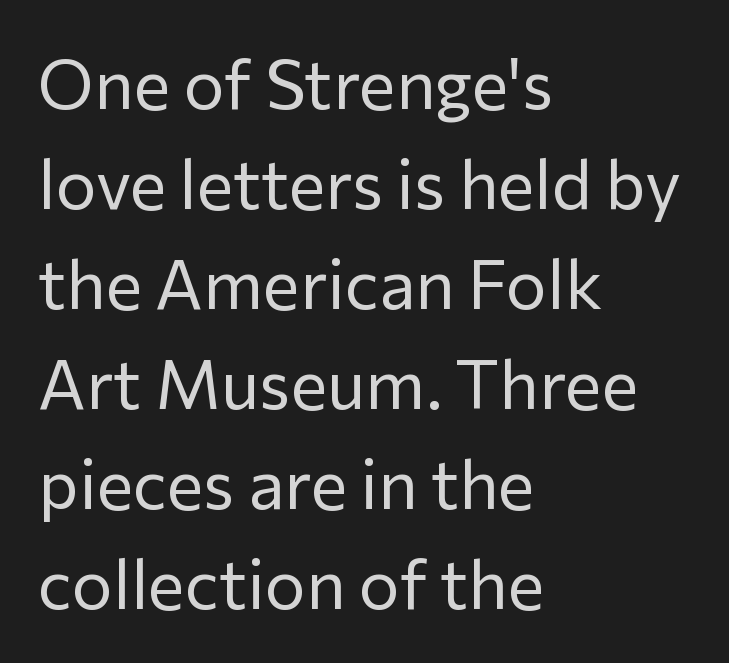
The rendering uses natural spacing where letterforms have individual widths. Letter spacing: default. Designer's note — italics off, roman on. The setting favours the left margin, as ordinary paragraphs usually do. Glance below the letters and you will spot only blank space. Vertical spacing — default.
